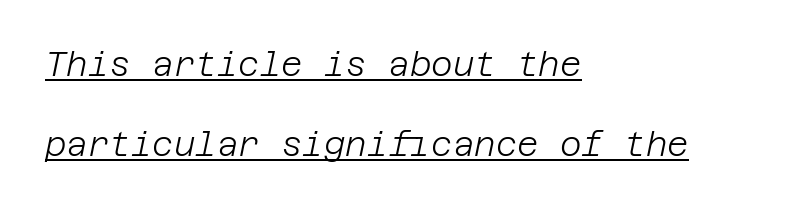
Q: Is the text bold? A: No.
Q: Is the text italic (slanted)? A: Yes, it leans right by about 12 degrees.
Q: Is the text underlined? A: Yes.
Q: How is the paragraph aligned? A: Left-aligned.
Q: Is the spacing between letters normal or unusually wide? A: Normal.
Q: Is the spacing between lines tight, normal or loose? A: Loose.
Q: Width (condensed, normal, or wide)? A: Normal.
Q: Stroke contrast? A: Low.
Q: x-height? A: Large.
